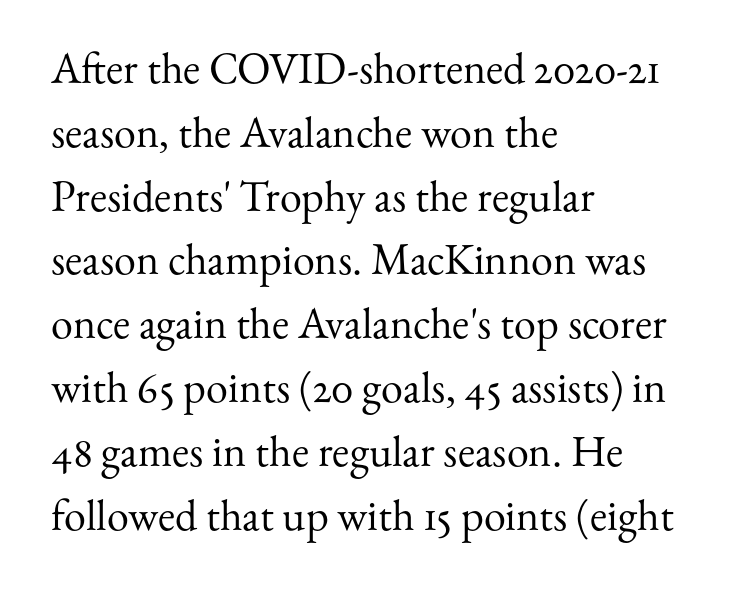
Tracking here is standard; glyphs follow each other at the usual distance. The zone under the glyphs is completely vacant. Is this a fixed-width face? No — the glyphs have proportional, varying widths. A serif font was chosen for this passage. Vertical spacing — default. The weight would be labelled regular, book, light, or lighter still.
